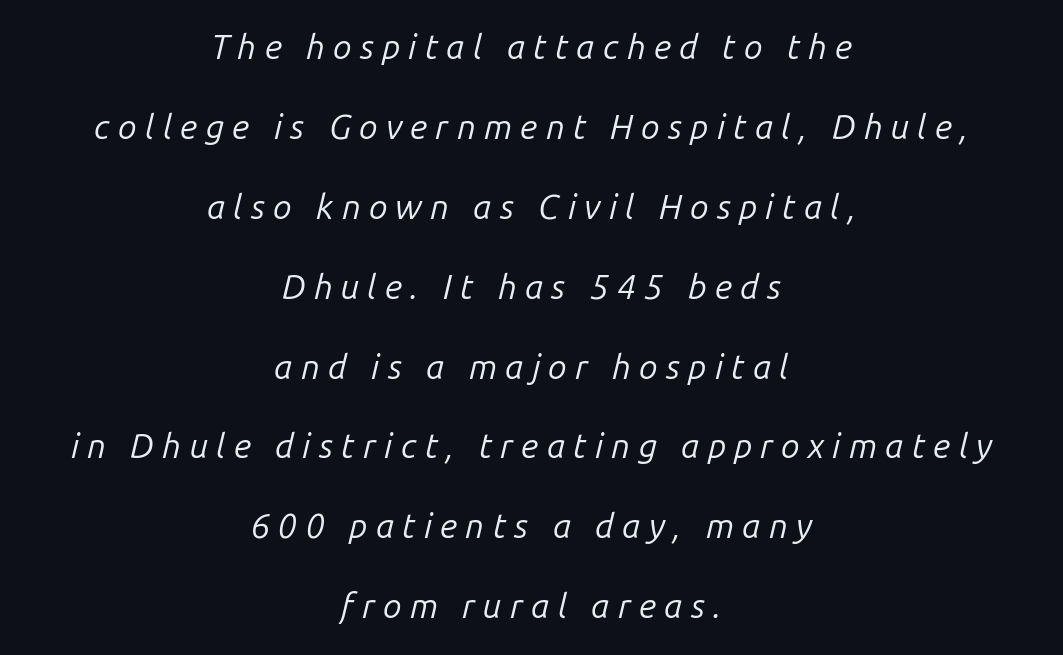
Nobody drew a line under any word here. The passage shown stacks its lines with a broad gap. Is the letter spacing exaggerated? Yes — the characters are pushed far apart. A light-to-regular cut is what we see here. A typesetter would call this proportional, since set widths differ per character. The passage is arranged like a title page — every line centered.
